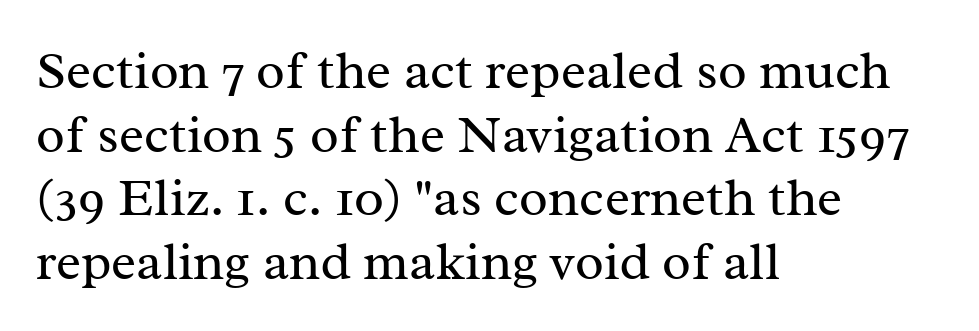
The image shows 53 px regular-weight serif type, upright; set left-aligned, line spacing 1.2x, normal letter spacing, not underlined; medium stroke contrast and a medium x-height.
